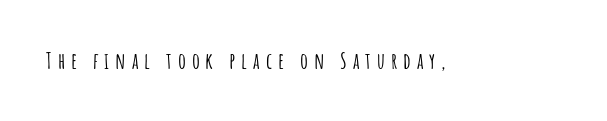
The image shows 22 px text type, upright; set unusually wide letter spacing (+0.27 em), not underlined.
